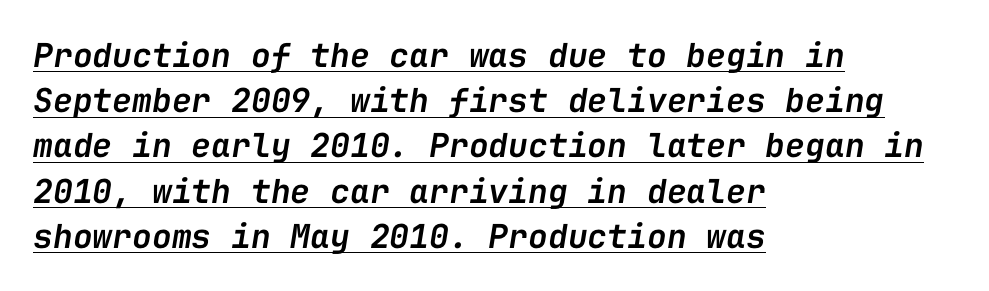
{"italic": "yes", "lean": "right", "slant_degrees": 9, "bold": "semi", "weight": "semibold", "width": "normal", "stroke_contrast": "low", "x_height": "medium", "monospaced": "yes", "underline": "yes", "align": "left", "line_spacing": "normal", "line_spacing_ratio": 1.37, "letter_spacing": "normal", "letter_spacing_em": 0.0, "glyph_px": 33}
